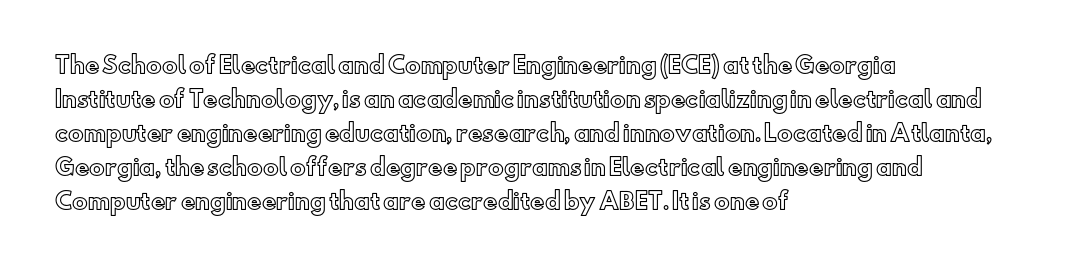
Inter-character spacing is left at the font's built-in metrics. A bare baseline throughout the passage. The typography opts for an upright posture over an oblique one. Casual observation: everything's shoved over to the left.
